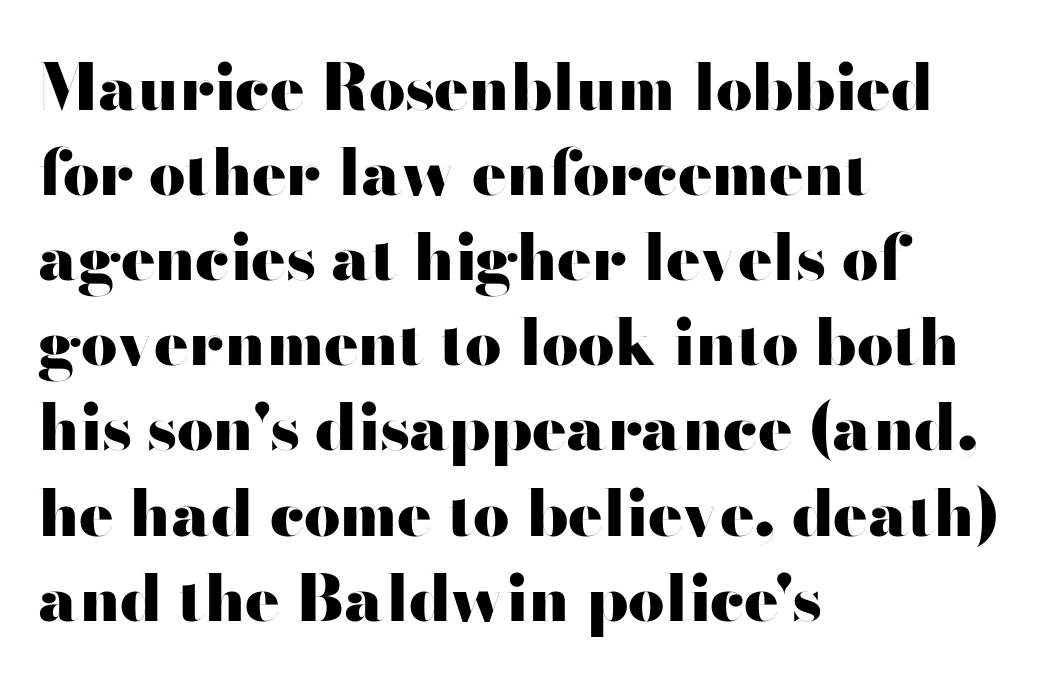
The image shows 64 px heavy, wide sans-serif type, upright; set left-aligned, normal line spacing (1.33x), normal letter spacing, not underlined; high stroke contrast and a small x-height.
